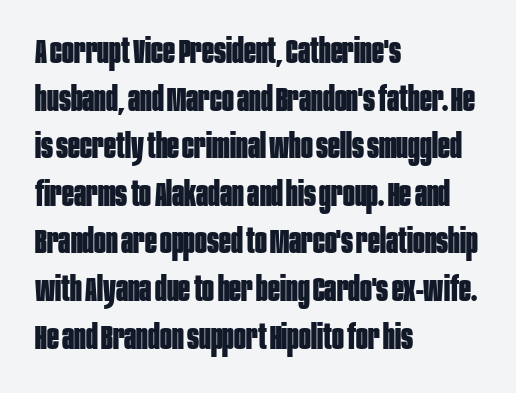
Q: Is the text bold? A: Yes.
Q: Is the text italic (slanted)? A: No, it is upright.
Q: Is the typeface a serif or a sans-serif typeface? A: Sans-serif.
Q: Is the text underlined? A: No.
Q: How is the paragraph aligned? A: Left-aligned.
Q: Is the spacing between letters normal or unusually wide? A: Normal.
Q: Is the spacing between lines tight, normal or loose? A: Normal.
Q: Width (condensed, normal, or wide)? A: Condensed.
Q: Stroke contrast? A: Low.
Q: x-height? A: Large.
Q: Monospaced? A: No.
